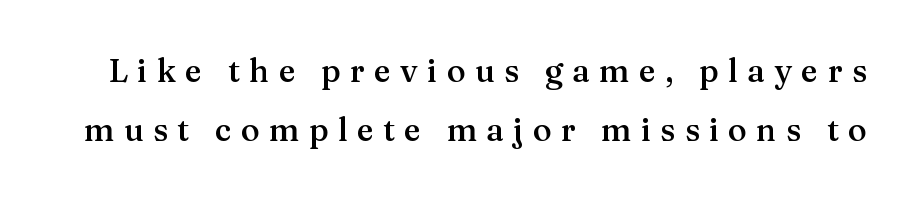
Q: Is the text bold? A: Semi-bold.
Q: Is the text italic (slanted)? A: No, it is upright.
Q: Is the typeface a serif or a sans-serif typeface? A: Serif.
Q: Is the text underlined? A: No.
Q: Is the spacing between letters normal or unusually wide? A: Unusually wide.
Q: Width (condensed, normal, or wide)? A: Normal.
Q: Stroke contrast? A: Medium.
Q: x-height? A: Medium.
Q: Monospaced? A: No.
